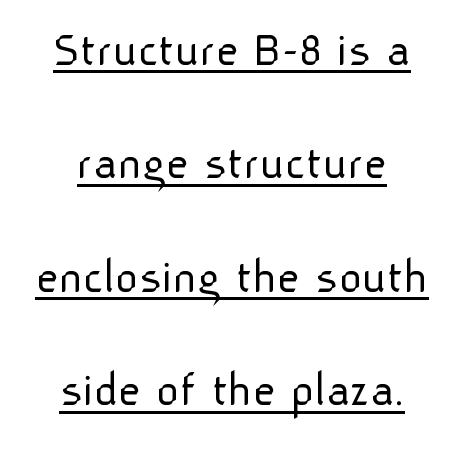
The image shows 50 px light sans-serif type, upright; set loose line spacing (2.27x), normal letter spacing, underlined; low stroke contrast and a medium x-height.
